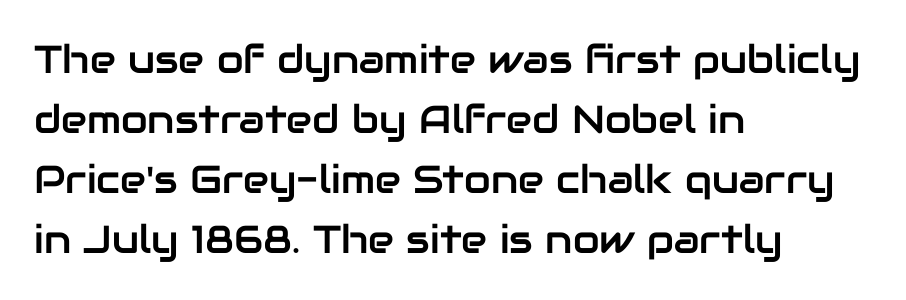
{"serif": "no", "italic": "no", "width": "normal", "stroke_contrast": "low", "x_height": "medium", "monospaced": "no", "underline": "no", "align": "left", "line_spacing": "normal", "line_spacing_ratio": 1.54, "letter_spacing": "normal", "letter_spacing_em": 0.0, "glyph_px": 39}
